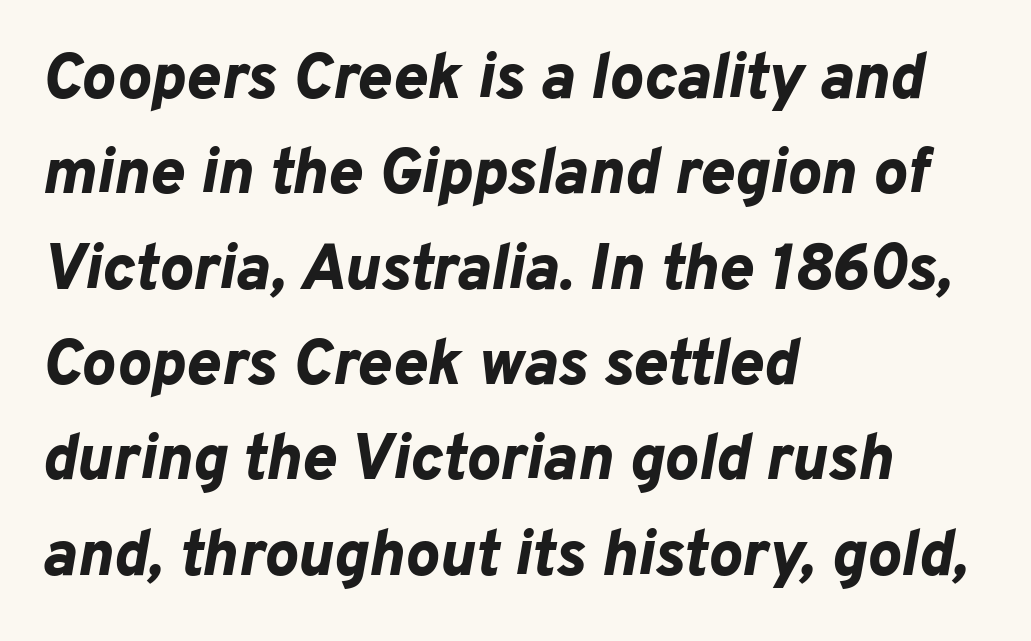
{"italic": "yes", "lean": "right", "slant_degrees": 10, "bold": "yes", "weight": "bold", "width": "normal", "stroke_contrast": "low", "x_height": "medium", "monospaced": "no", "underline": "no", "align": "left", "line_spacing": "normal", "line_spacing_ratio": 1.49, "letter_spacing": "normal", "letter_spacing_em": 0.0, "glyph_px": 64}
